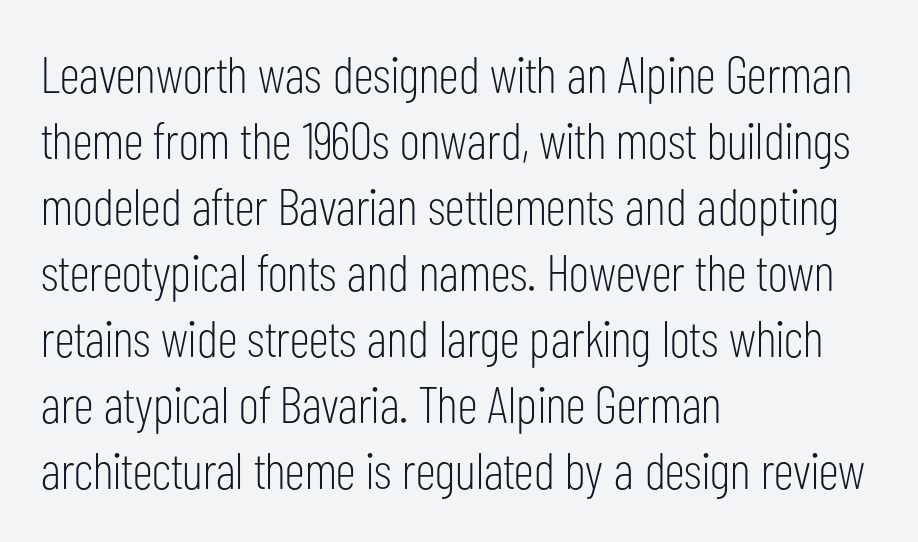
Letter spacing: default. Line spacing here is normal. The axis of the letterforms is exactly vertical. Type without underlining.
